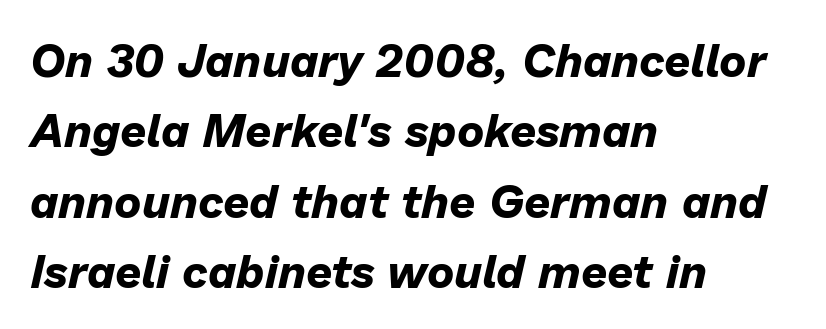
{"italic": "yes", "lean": "right", "slant_degrees": 13, "bold": "yes", "weight": "bold", "width": "normal", "stroke_contrast": "low", "x_height": "medium", "monospaced": "no", "underline": "no", "align": "left", "line_spacing": "normal", "line_spacing_ratio": 1.53, "letter_spacing": "normal", "letter_spacing_em": 0.0, "glyph_px": 46}
